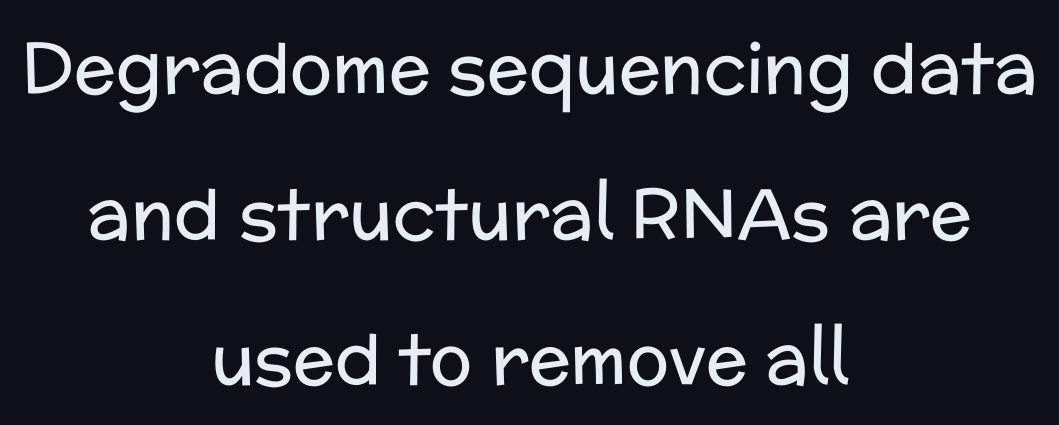
Rule under the text: the space is simply empty. One-word summary of the alignment: center. Stems and bowls with no extra thickness — not bold. The glyphs in this specimen are sans serif. Is there much room between lines? Yes — plenty of vertical air separates them. Is this a fixed-width face? No — the glyphs have proportional, varying widths.
